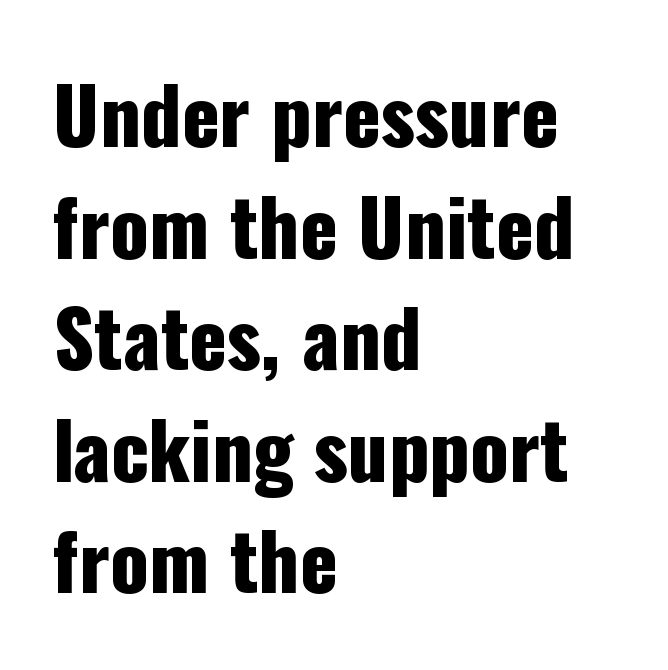
{"serif": "no", "italic": "no", "width": "condensed", "stroke_contrast": "low", "x_height": "medium", "monospaced": "no", "underline": "no", "align": "left", "line_spacing": "normal", "line_spacing_ratio": 1.43, "letter_spacing": "normal", "letter_spacing_em": 0.0, "glyph_px": 78}
